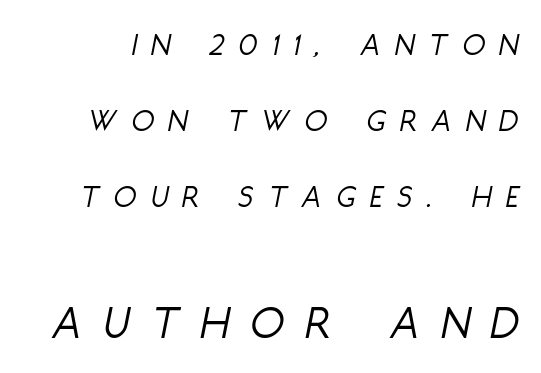
Q: Is the text bold? A: No.
Q: Is the text italic (slanted)? A: Yes, it leans right by about 11 degrees.
Q: Is the text underlined? A: No.
Q: Is the spacing between letters normal or unusually wide? A: Unusually wide.
Q: Is the spacing between lines tight, normal or loose? A: Loose.
Q: Which block of text is set in a larger size, the first (top) or the second (bottom)? A: The second (bottom) one.
Q: Width (condensed, normal, or wide)? A: Condensed.
Q: Stroke contrast? A: Low.
Q: x-height? A: Large.
Q: Monospaced? A: No.
